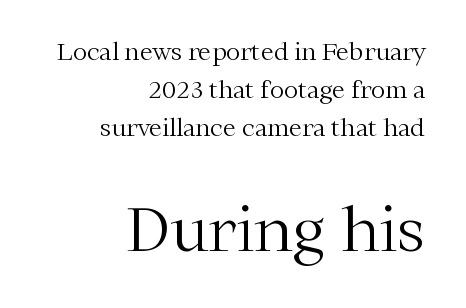
The zone under the glyphs is completely vacant. Does the bottom block carry the larger type? Yes, it does. Does extra space separate the letters? No, they use regular spacing. Nothing heavy about these letters — not bold at all.
